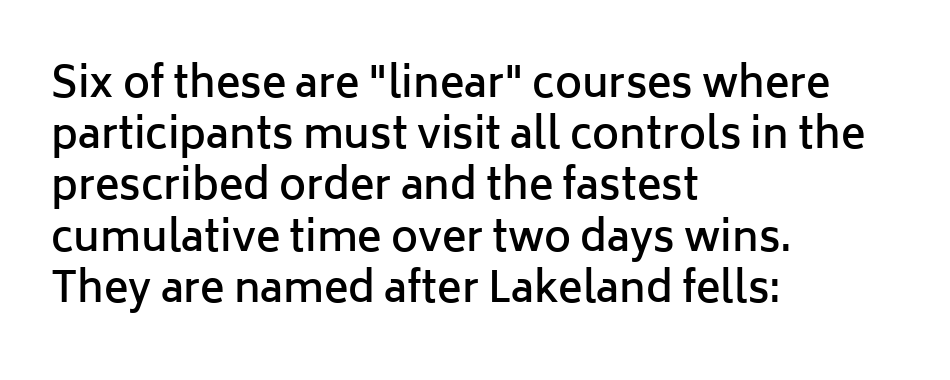
The image shows 41 px semibold sans-serif type, upright; set left-aligned, normal line spacing (1.25x), normal letter spacing, not underlined; low stroke contrast and a medium x-height.
